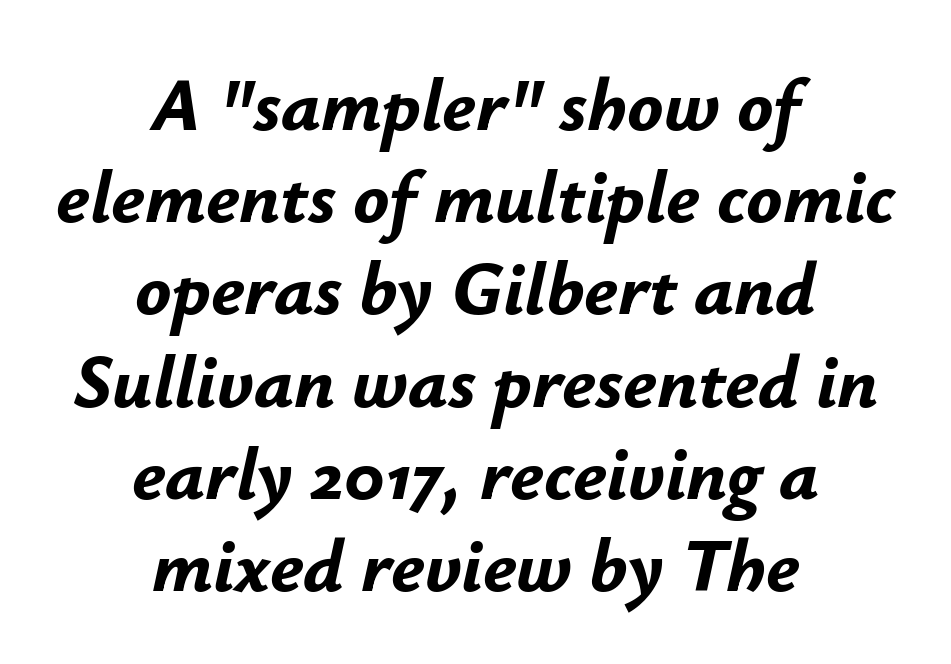
{"italic": "yes", "lean": "right", "slant_degrees": 12, "bold": "yes", "weight": "bold", "width": "normal", "stroke_contrast": "low", "x_height": "small", "monospaced": "no", "underline": "no", "align": "center", "line_spacing_ratio": 1.23, "letter_spacing": "normal", "letter_spacing_em": 0.0, "glyph_px": 75}
